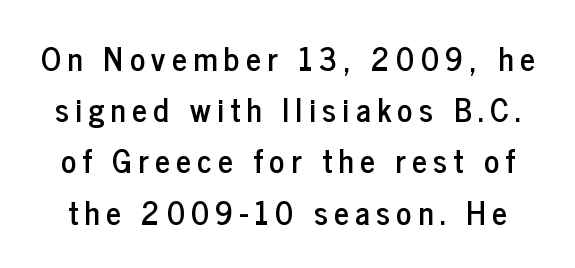
The image shows 32 px condensed sans-serif type, upright; set normal line spacing (1.6x), unusually wide letter spacing (+0.2 em), not underlined; low stroke contrast and a medium x-height.
